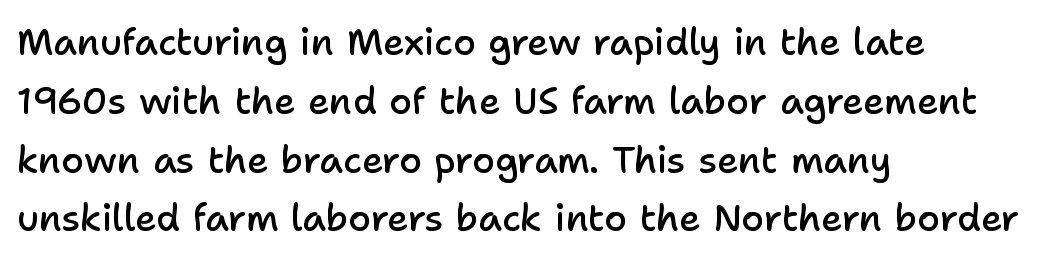
{"serif": "no", "italic": "no", "bold": "semi", "weight": "semibold", "width": "normal", "stroke_contrast": "low", "x_height": "medium", "monospaced": "no", "underline": "no", "align": "left", "line_spacing": "normal", "line_spacing_ratio": 1.59, "letter_spacing": "normal", "letter_spacing_em": 0.0, "glyph_px": 37}
